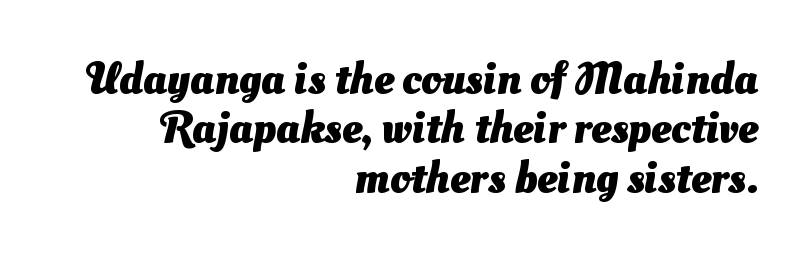
{"serif": "no", "bold": "yes", "weight": "heavy", "width": "normal", "stroke_contrast": "medium", "x_height": "small", "monospaced": "no", "underline": "no", "align": "right", "line_spacing": "tight", "line_spacing_ratio": 1.1, "letter_spacing": "normal", "letter_spacing_em": 0.0, "glyph_px": 45}
